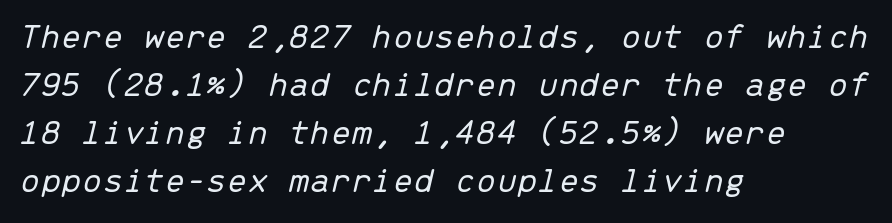
The image shows 37 px light type, italic (leaning right), monospaced; set left-aligned, normal line spacing (1.3x), normal letter spacing, not underlined; low stroke contrast and a medium x-height.
